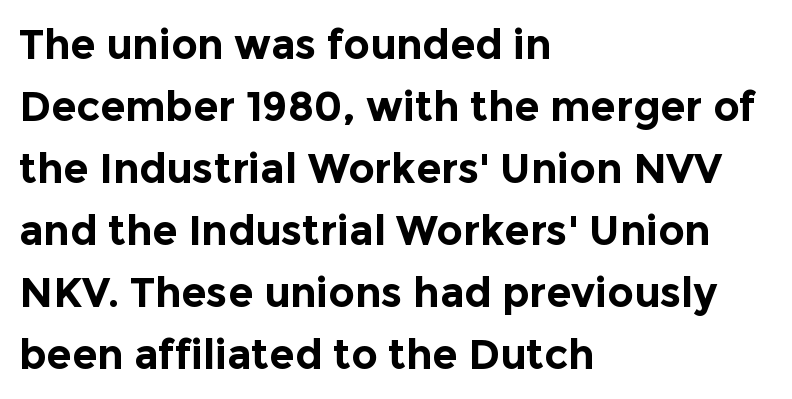
{"serif": "no", "italic": "no", "bold": "yes", "weight": "bold", "width": "normal", "x_height": "medium", "monospaced": "no", "underline": "no", "align": "left", "line_spacing": "normal", "line_spacing_ratio": 1.51, "letter_spacing": "normal", "letter_spacing_em": 0.0, "glyph_px": 41}
